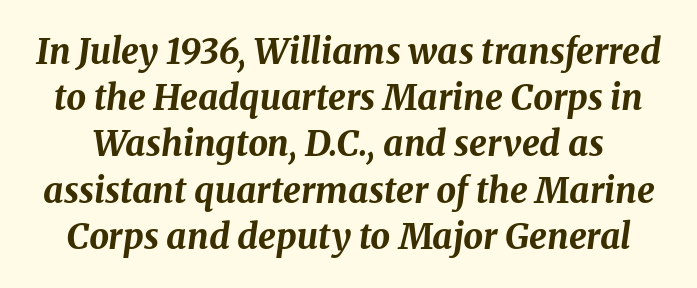
{"italic": "yes", "lean": "right", "slant_degrees": 8, "bold": "yes", "weight": "bold", "width": "normal", "stroke_contrast": "medium", "x_height": "medium", "monospaced": "no", "underline": "no", "line_spacing": "normal", "line_spacing_ratio": 1.32, "letter_spacing": "normal", "letter_spacing_em": 0.0, "glyph_px": 35}
